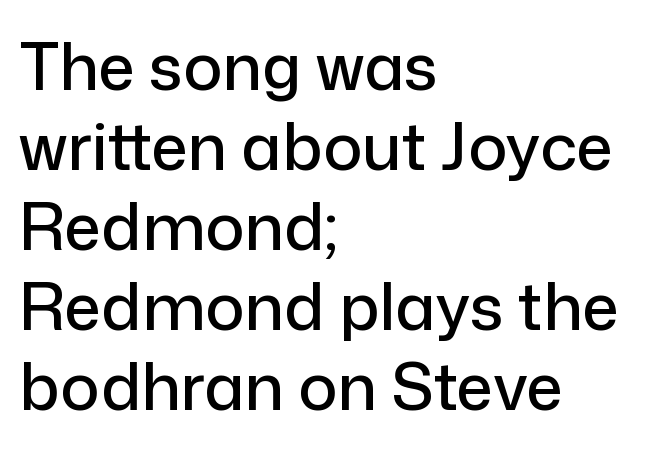
The image shows 65 px sans-serif type, upright; set left-aligned, line spacing 1.23x, normal letter spacing, not underlined; low stroke contrast and a medium x-height.
